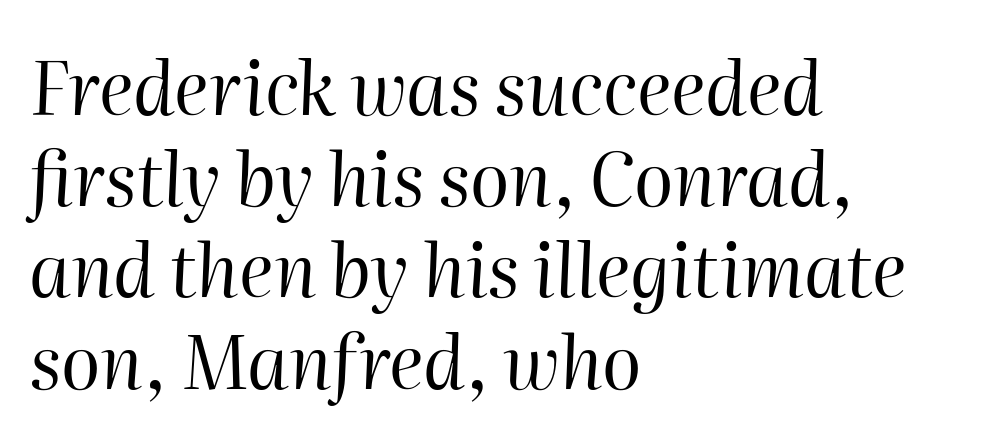
{"italic": "yes", "lean": "right", "slant_degrees": 2, "bold": "no", "weight": "regular", "width": "normal", "stroke_contrast": "high", "x_height": "medium", "monospaced": "no", "underline": "no", "align": "left", "line_spacing": "normal", "line_spacing_ratio": 1.25, "letter_spacing": "normal", "letter_spacing_em": 0.0, "glyph_px": 73}
